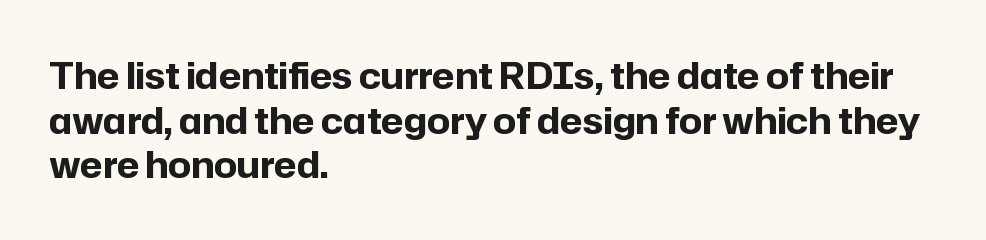
{"serif": "no", "italic": "no", "bold": "yes", "weight": "bold", "width": "normal", "stroke_contrast": "low", "x_height": "medium", "monospaced": "no", "underline": "no", "align": "left", "line_spacing_ratio": 1.24, "letter_spacing": "normal", "letter_spacing_em": 0.0, "glyph_px": 36}
